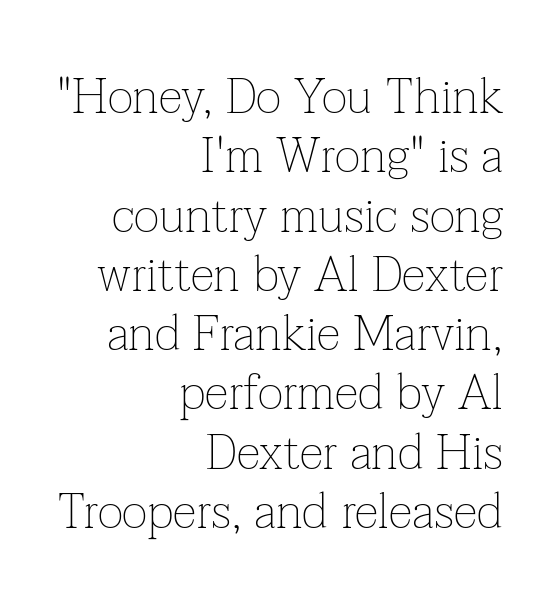
Nobody drew a line under any word here. This rendering uses right alignment, leaving the left contour irregular. A typesetter would label this face a serif. The typesetting does not lean heavy: it is not bold.
